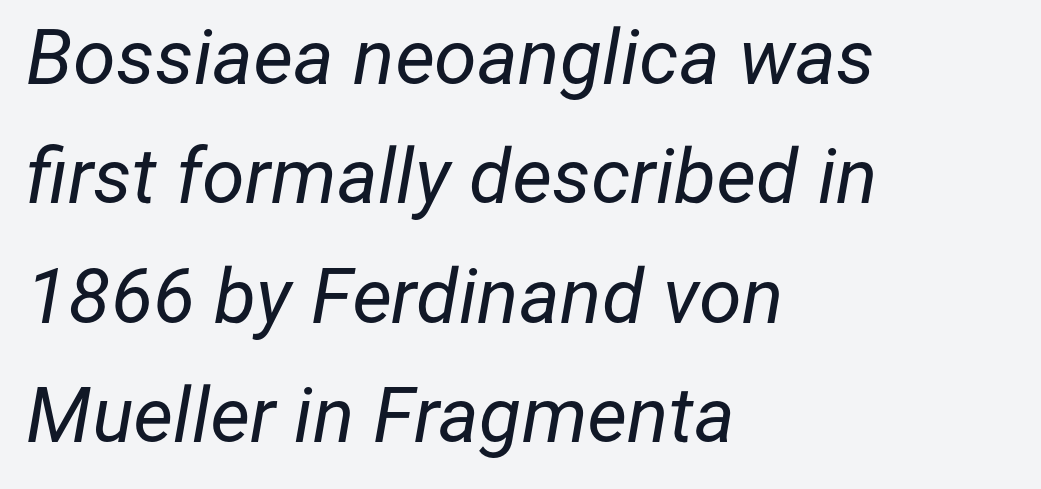
The image shows 77 px regular-weight type, italic (leaning right); set left-aligned, normal line spacing (1.55x), normal letter spacing, not underlined; low stroke contrast and a medium x-height.
